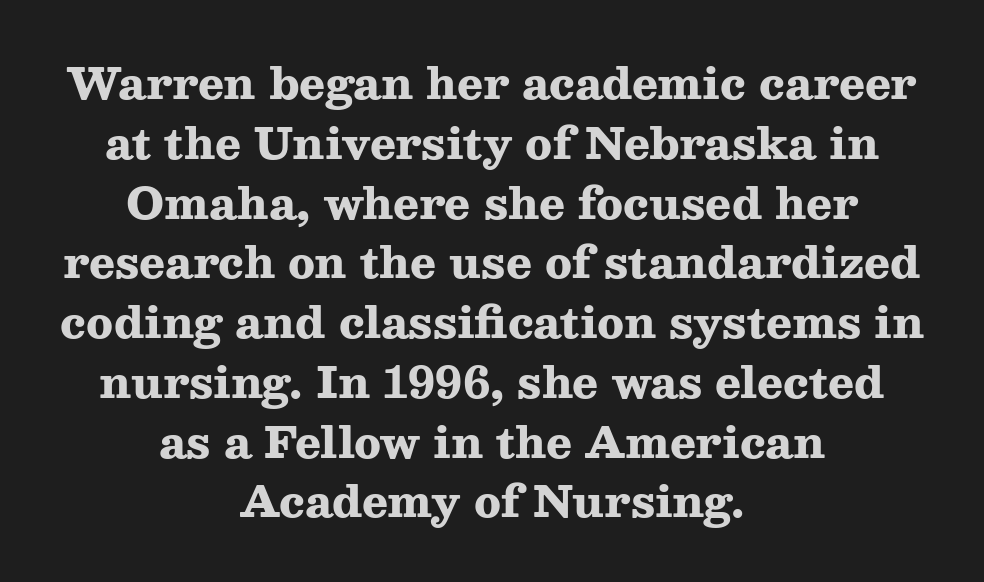
The image shows 43 px heavy, wide serif type, upright; set centered, normal line spacing (1.39x), normal letter spacing, not underlined; medium stroke contrast and a medium x-height.
